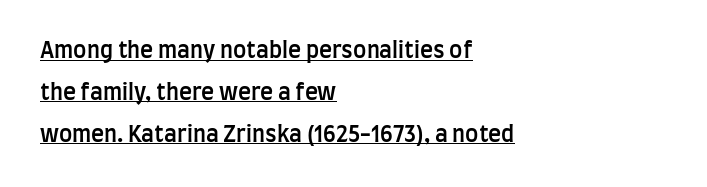
This sample uses an upright cut, with every glyph sitting square on the baseline. The passage shown has conventional tracking throughout. Does a line run under the words? Yes, clearly. How would I describe the line gaps? Wide and relaxed.
